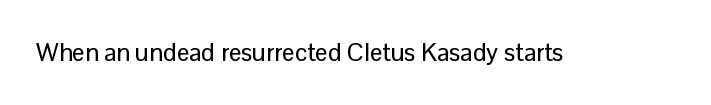
If you drew a line through each stem, it would be perfectly vertical. Characters follow at the spacing the type designer built in. The words here are not underlined.
